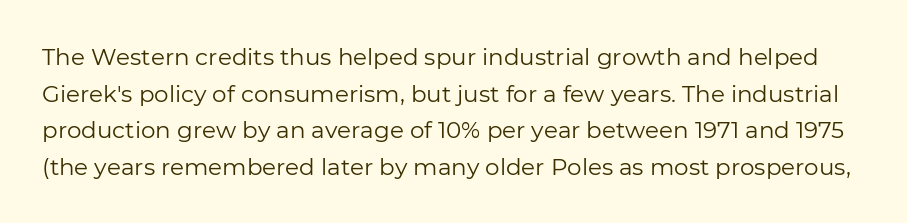
Q: Is the text bold? A: No.
Q: Is the text italic (slanted)? A: No, it is upright.
Q: Is the text underlined? A: No.
Q: Is the spacing between letters normal or unusually wide? A: Normal.
Q: Is the spacing between lines tight, normal or loose? A: Normal.
